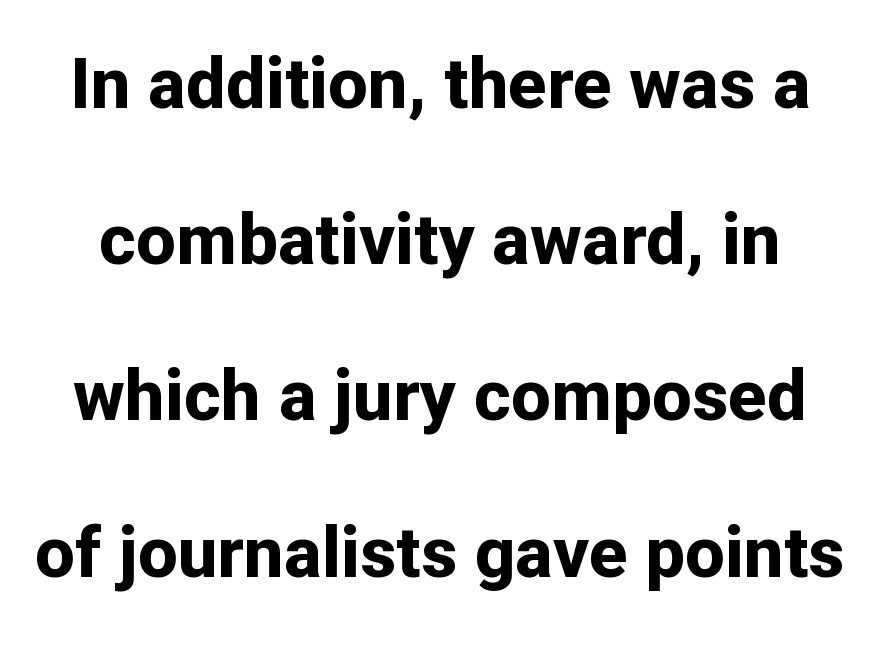
Widely set lines give the paragraph a tall, airy silhouette. Ordinary non-slanted type is in use. Characters follow at the spacing the type designer built in. You could not count columns in this text — the font is proportionally spaced.
